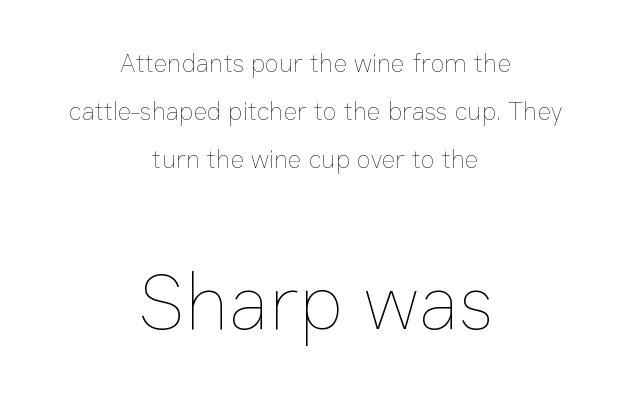
Neither beginnings nor endings align; midpoints do. The lettering holds an erect, upright posture throughout. The passage shown is typed in a proportional face where columns would drift. Descenders hang freely into open space. Default kerning and tracking; the words read as compact shapes. Does the bottom block carry the larger type? Yes, it does.
